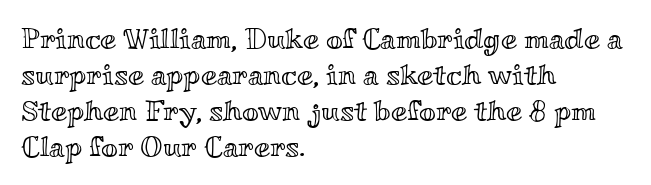
{"italic": "no", "width": "wide", "x_height": "small", "monospaced": "no", "underline": "no", "align": "left", "line_spacing_ratio": 1.24, "letter_spacing": "normal", "letter_spacing_em": 0.0, "glyph_px": 29}
